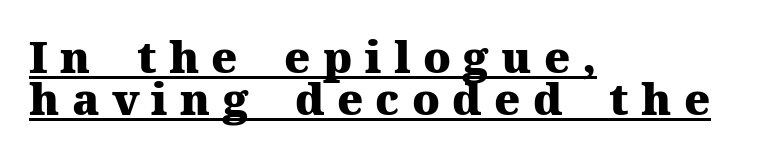
This sample uses expanded letter spacing, leaving extra air between glyphs. Does the type have serifs? Yes, each stem ends in a small foot. Students, observe: this is what under-led, compact text looks like. Heavy, bold letterforms.
